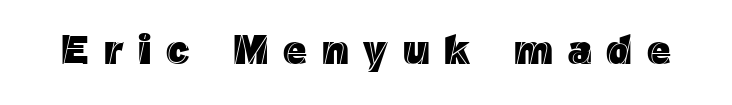
Is this a fixed-width face? No — the glyphs have proportional, varying widths. The glyphs are unaccompanied by any horizontal stroke below them. Quick note: not italic, upright. Compared with typical body copy, the letter spacing here is much looser.
